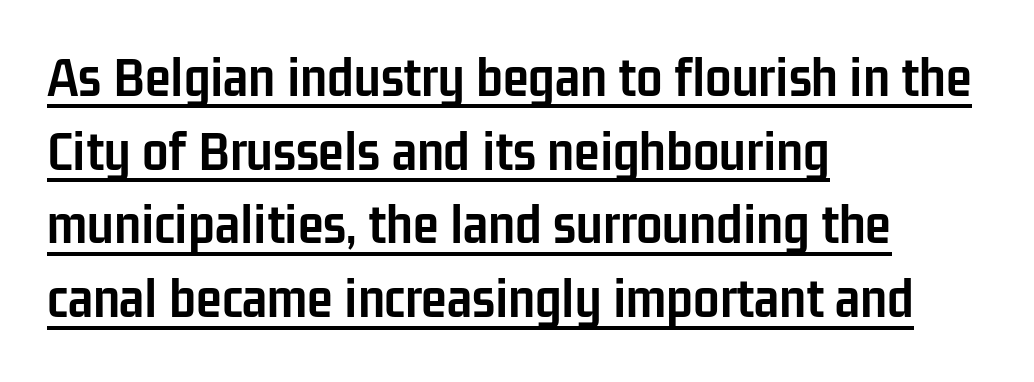
Q: Is the text bold? A: Yes.
Q: Is the text italic (slanted)? A: No, it is upright.
Q: Is the typeface a serif or a sans-serif typeface? A: Sans-serif.
Q: Is the text underlined? A: Yes.
Q: How is the paragraph aligned? A: Left-aligned.
Q: Is the spacing between letters normal or unusually wide? A: Normal.
Q: Is the spacing between lines tight, normal or loose? A: Normal.
Q: Width (condensed, normal, or wide)? A: Condensed.
Q: Stroke contrast? A: Low.
Q: x-height? A: Medium.
Q: Monospaced? A: No.
